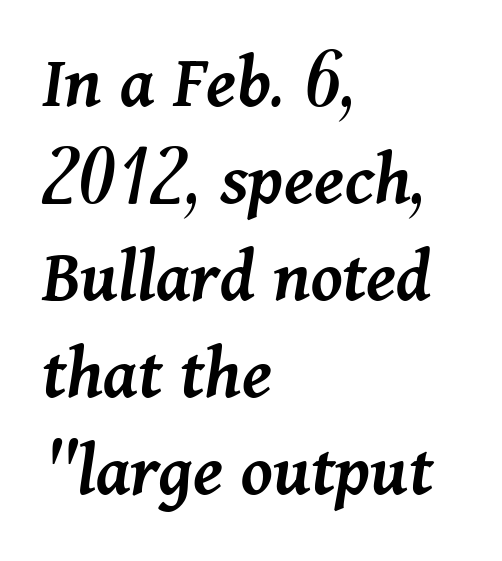
Q: Is the text bold? A: Semi-bold.
Q: Is the text italic (slanted)? A: Yes, it leans right by about 11 degrees.
Q: Is the text underlined? A: No.
Q: How is the paragraph aligned? A: Left-aligned.
Q: Is the spacing between letters normal or unusually wide? A: Normal.
Q: Is the spacing between lines tight, normal or loose? A: Normal.
Q: Width (condensed, normal, or wide)? A: Normal.
Q: Stroke contrast? A: Medium.
Q: x-height? A: Medium.
Q: Monospaced? A: No.
